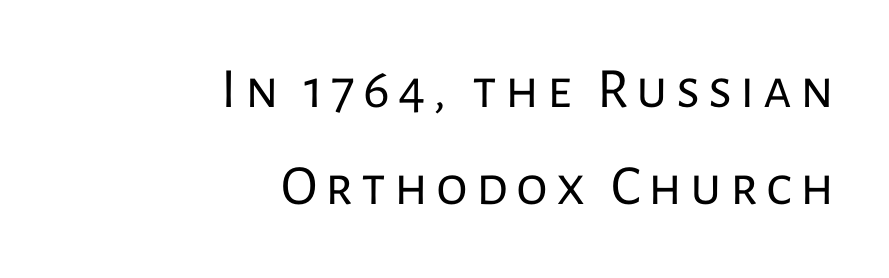
Q: Is the text bold? A: No.
Q: Is the text italic (slanted)? A: No, it is upright.
Q: Is the typeface a serif or a sans-serif typeface? A: Sans-serif.
Q: Is the text underlined? A: No.
Q: How is the paragraph aligned? A: Right-aligned.
Q: Width (condensed, normal, or wide)? A: Normal.
Q: Stroke contrast? A: Low.
Q: x-height? A: Medium.
Q: Monospaced? A: No.
